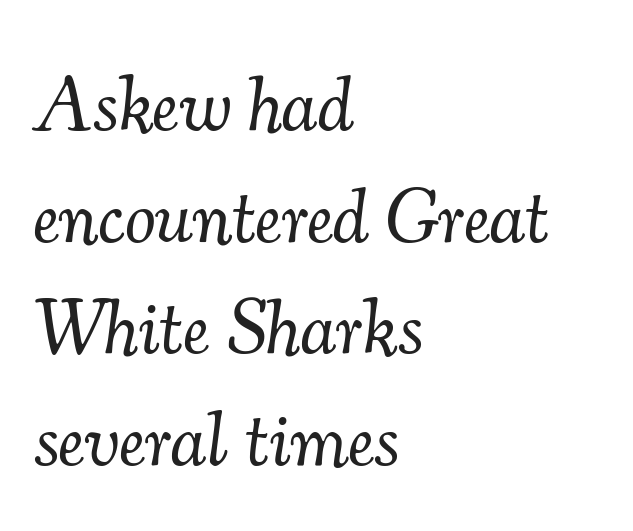
{"serif": "yes", "italic": "yes", "lean": "right", "slant_degrees": 7, "bold": "no", "weight": "light", "width": "normal", "stroke_contrast": "medium", "x_height": "small", "monospaced": "no", "underline": "no", "align": "left", "line_spacing": "normal", "line_spacing_ratio": 1.45, "letter_spacing": "normal", "letter_spacing_em": 0.0, "glyph_px": 77}
